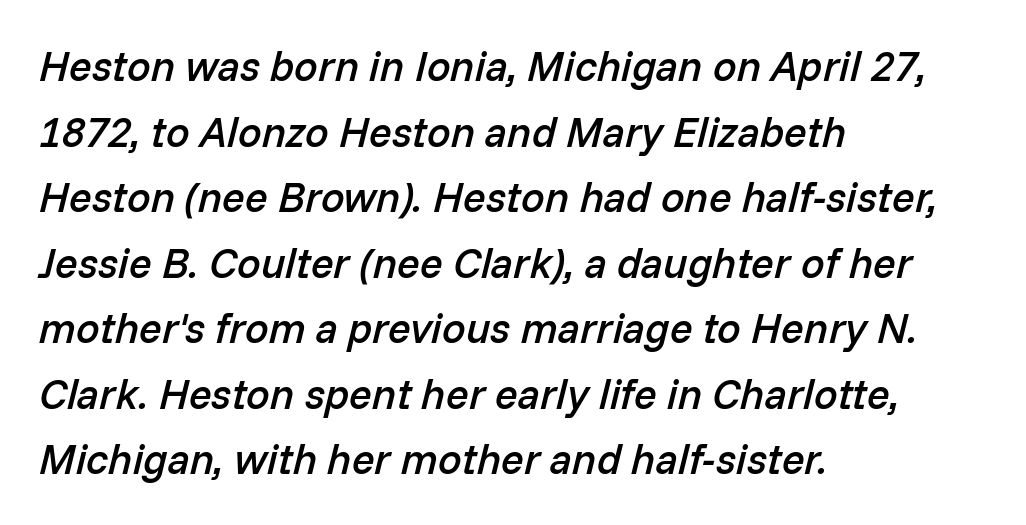
The image shows 42 px semibold type, italic (leaning right); set left-aligned, normal line spacing (1.56x), normal letter spacing, not underlined; low stroke contrast and a medium x-height.
